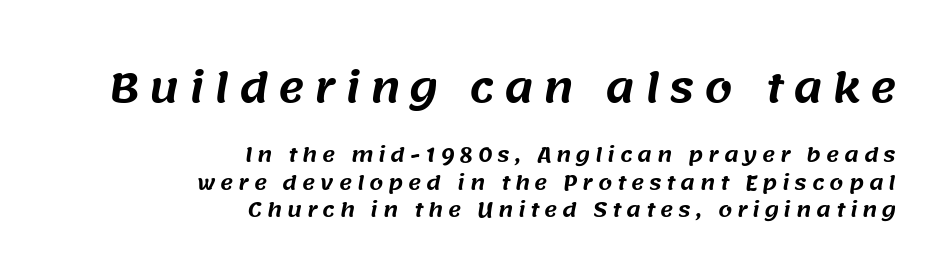
The image shows 40 px sans-serif type; set right-aligned, normal line spacing (1.38x), unusually wide letter spacing (+0.24 em), not underlined; the first (top) block is 2.0x larger; medium stroke contrast and a large x-height.
